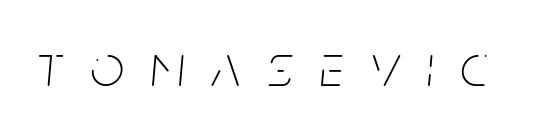
Q: Is the text bold? A: No.
Q: Is the text italic (slanted)? A: Yes, it leans right by about 5 degrees.
Q: Is the text underlined? A: No.
Q: Is the spacing between letters normal or unusually wide? A: Unusually wide.
Q: Width (condensed, normal, or wide)? A: Condensed.
Q: Stroke contrast? A: Low.
Q: x-height? A: Large.
Q: Monospaced? A: No.
